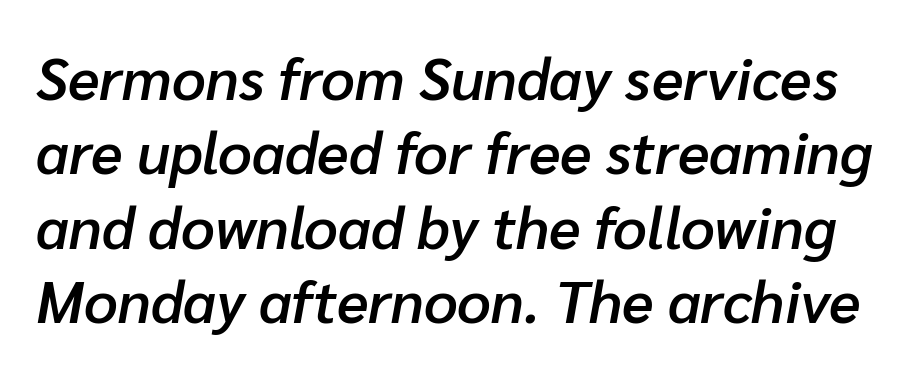
The image shows 59 px semibold type, italic (leaning right); set normal line spacing (1.26x), normal letter spacing, not underlined; low stroke contrast and a medium x-height.
